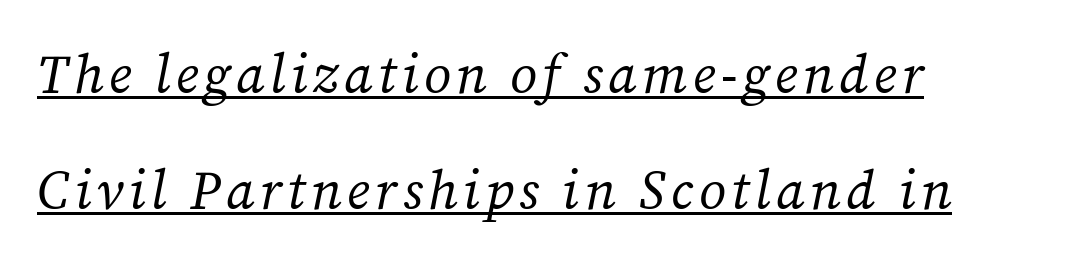
Q: Is the text bold? A: No.
Q: Is the text italic (slanted)? A: Yes, it leans right by about 12 degrees.
Q: Is the typeface a serif or a sans-serif typeface? A: Serif.
Q: Is the text underlined? A: Yes.
Q: How is the paragraph aligned? A: Left-aligned.
Q: Is the spacing between lines tight, normal or loose? A: Loose.
Q: Width (condensed, normal, or wide)? A: Normal.
Q: Stroke contrast? A: Medium.
Q: x-height? A: Medium.
Q: Monospaced? A: No.
